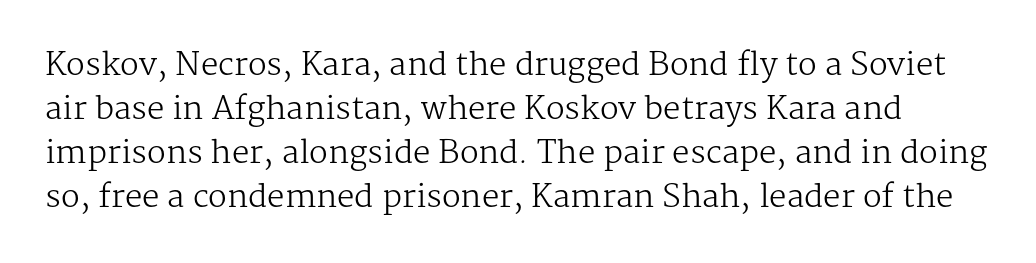
{"serif": "yes", "italic": "no", "bold": "no", "weight": "regular", "width": "normal", "stroke_contrast": "medium", "x_height": "medium", "monospaced": "no", "underline": "no", "line_spacing": "normal", "line_spacing_ratio": 1.42, "letter_spacing": "normal", "letter_spacing_em": 0.0, "glyph_px": 31}
